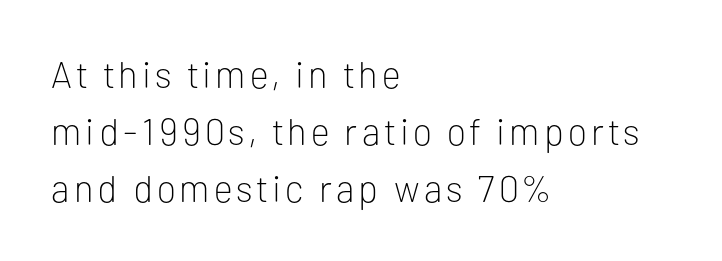
Q: Is the text bold? A: No.
Q: Is the text italic (slanted)? A: No, it is upright.
Q: Is the typeface a serif or a sans-serif typeface? A: Sans-serif.
Q: Is the text underlined? A: No.
Q: How is the paragraph aligned? A: Left-aligned.
Q: Is the spacing between lines tight, normal or loose? A: Normal.
Q: Width (condensed, normal, or wide)? A: Normal.
Q: Stroke contrast? A: Low.
Q: x-height? A: Medium.
Q: Monospaced? A: No.
